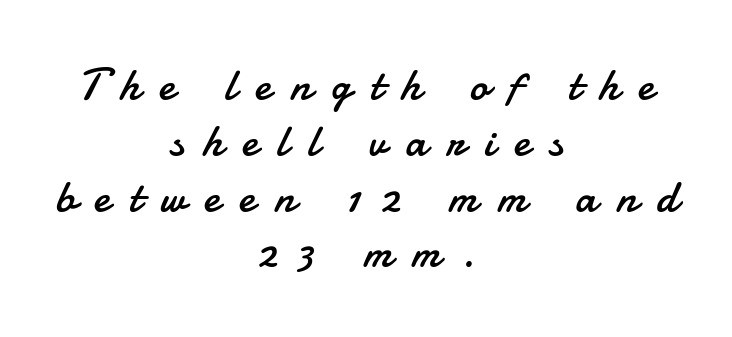
Q: Is the text bold? A: No.
Q: Is the text italic (slanted)? A: Yes.
Q: Is the typeface a serif or a sans-serif typeface? A: Sans-serif.
Q: Is the text underlined? A: No.
Q: How is the paragraph aligned? A: Centered.
Q: Is the spacing between letters normal or unusually wide? A: Unusually wide.
Q: Width (condensed, normal, or wide)? A: Normal.
Q: Stroke contrast? A: Low.
Q: x-height? A: Small.
Q: Monospaced? A: No.
